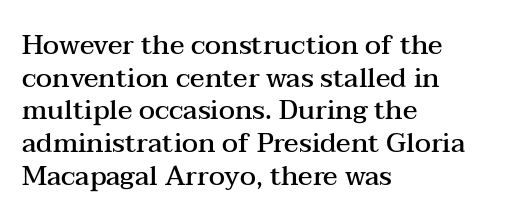
The rendering uses a semibold face; strokes are thickened but not to full bold. Inter-character spacing is left at the font's built-in metrics. Quick note: not italic, upright. Which margin do the lines hug? The left one — the right edge is uneven.
